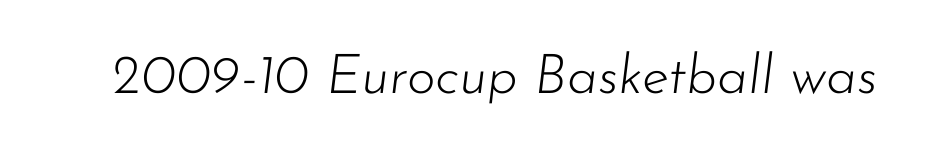
The image shows 55 px light type, italic (leaning right); set normal letter spacing, not underlined; low stroke contrast and a small x-height.
